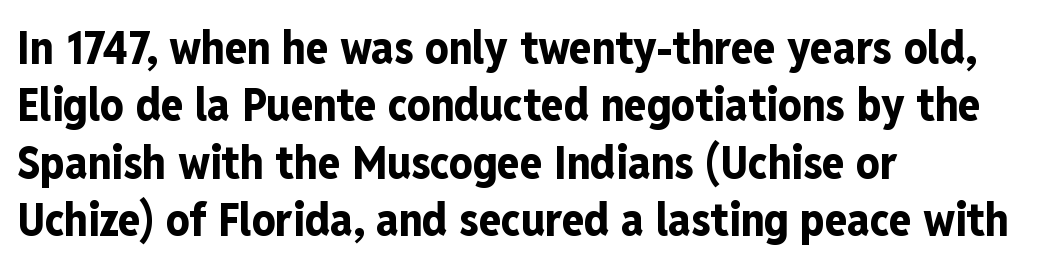
The gap between lines stays unmarked. Do the letters lean? They stand straight. Looks like regular typesetting: each glyph gets only the width it needs. The passage is arranged the way most books set body copy — flush left. Line spacing here is normal. The glyphs have the mass of a bold cut.
